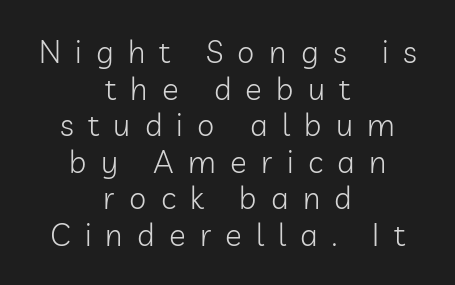
{"serif": "no", "italic": "no", "bold": "no", "weight": "light", "width": "normal", "stroke_contrast": "low", "x_height": "medium", "monospaced": "no", "underline": "no", "align": "center", "line_spacing_ratio": 1.18, "letter_spacing": "wide", "letter_spacing_em": 0.46, "glyph_px": 31}
